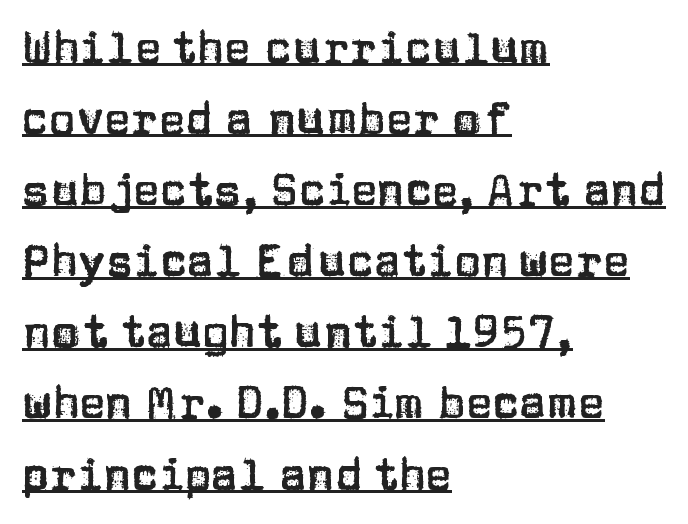
{"serif": "no", "italic": "no", "width": "normal", "stroke_contrast": "low", "x_height": "large", "monospaced": "no", "underline": "yes", "align": "left", "line_spacing": "normal", "line_spacing_ratio": 1.58, "letter_spacing": "normal", "letter_spacing_em": 0.0, "glyph_px": 45}
